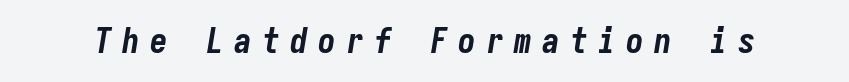
Q: Is the text bold? A: Yes.
Q: Is the text italic (slanted)? A: Yes, it leans right by about 9 degrees.
Q: Is the text underlined? A: No.
Q: Is the spacing between letters normal or unusually wide? A: Unusually wide.
Q: Width (condensed, normal, or wide)? A: Condensed.
Q: Stroke contrast? A: Low.
Q: x-height? A: Medium.
Q: Monospaced? A: Yes.
